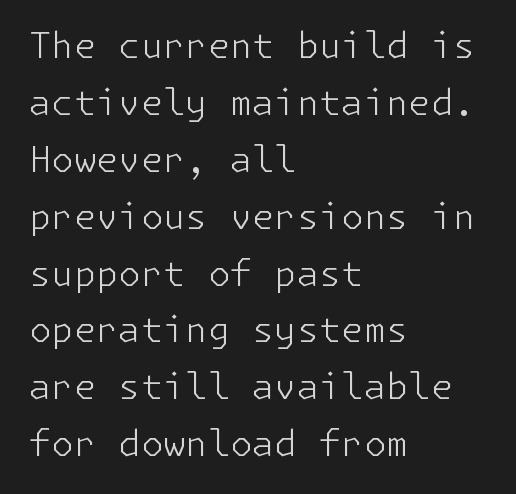
Q: Is the text bold? A: No.
Q: Is the text italic (slanted)? A: No, it is upright.
Q: Is the typeface a serif or a sans-serif typeface? A: Sans-serif.
Q: Is the text underlined? A: No.
Q: How is the paragraph aligned? A: Left-aligned.
Q: Is the spacing between letters normal or unusually wide? A: Normal.
Q: Is the spacing between lines tight, normal or loose? A: Normal.
Q: Width (condensed, normal, or wide)? A: Normal.
Q: Stroke contrast? A: Low.
Q: x-height? A: Medium.
